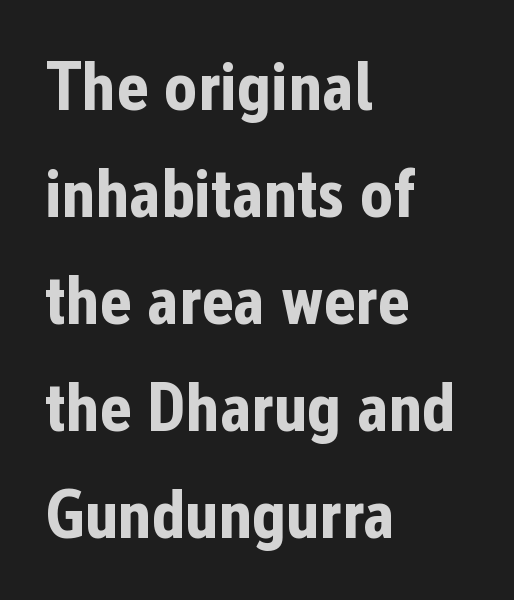
Q: Is the text bold? A: Yes.
Q: Is the text italic (slanted)? A: No, it is upright.
Q: Is the typeface a serif or a sans-serif typeface? A: Sans-serif.
Q: Is the text underlined? A: No.
Q: How is the paragraph aligned? A: Left-aligned.
Q: Is the spacing between letters normal or unusually wide? A: Normal.
Q: Is the spacing between lines tight, normal or loose? A: Normal.
Q: Width (condensed, normal, or wide)? A: Condensed.
Q: Stroke contrast? A: Low.
Q: x-height? A: Medium.
Q: Monospaced? A: No.
